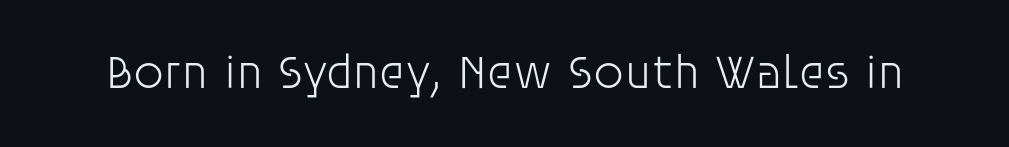
Inter-character spacing is left at the font's built-in metrics. When letters stand straight like this, we call the style roman or upright. Plain, unruled lines of type. Spacing verdict: proportional, widths tailored to each character.
